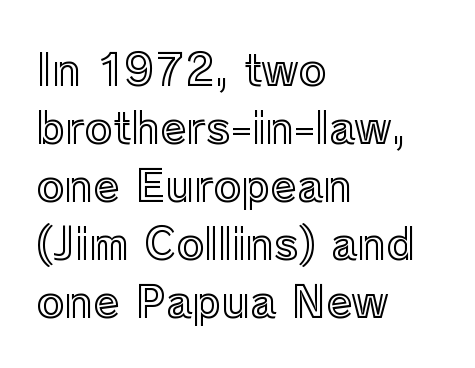
It's the straight-up-and-down kind of type. Each line starts at the same left margin while the right side varies. The zone under the glyphs is completely vacant. Vertical spacing — default. Character widths vary here, with narrow letters taking less room than wide ones.
